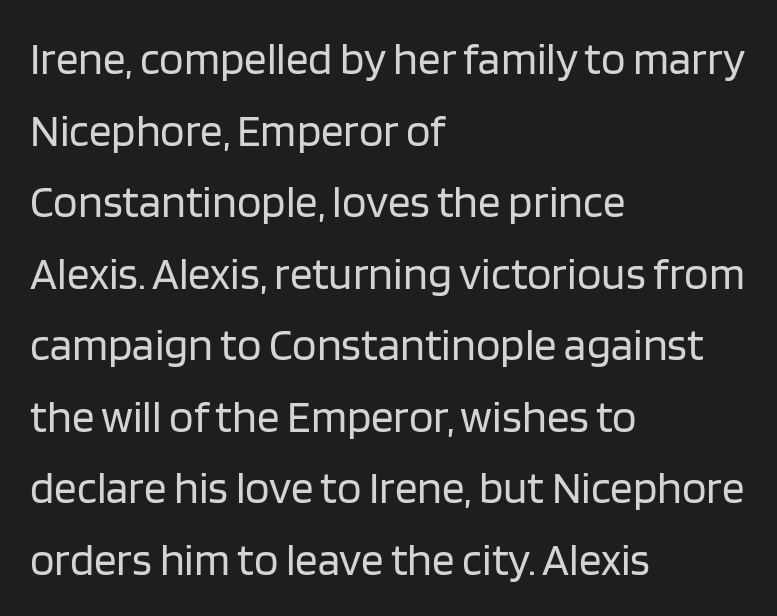
{"serif": "no", "italic": "no", "bold": "no", "weight": "regular", "width": "normal", "stroke_contrast": "low", "x_height": "large", "monospaced": "no", "underline": "no", "align": "left", "line_spacing": "normal", "line_spacing_ratio": 1.59, "letter_spacing": "normal", "letter_spacing_em": 0.0, "glyph_px": 45}
